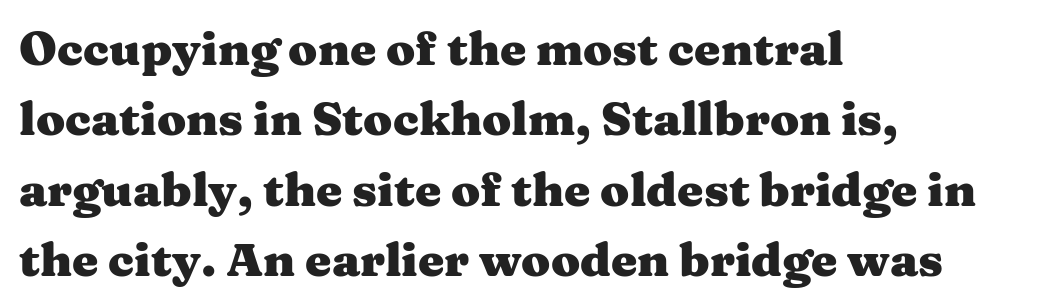
How would I describe the line gaps? Plain and ordinary. Rendered with straight, roman letterforms. Are there feet on the stems? There are — it's a serif. In terms of letterspacing, this is plain default setting.
